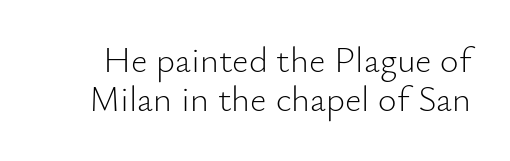
{"serif": "no", "italic": "no", "bold": "no", "weight": "light", "width": "normal", "stroke_contrast": "low", "x_height": "small", "monospaced": "no", "underline": "no", "line_spacing": "tight", "line_spacing_ratio": 1.07, "letter_spacing": "normal", "letter_spacing_em": 0.0, "glyph_px": 36}
